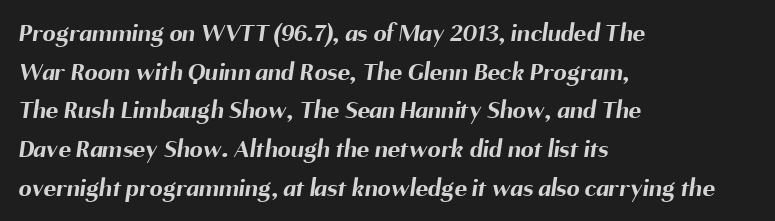
The string is rendered with underlining switched off. Caption: bold face, heavy strokes. The rendering uses a moderate line-height, typical for paragraphs. The gaps between neighbouring characters are ordinary and unremarkable. Every row of glyphs begins at an identical x-position on the left.
